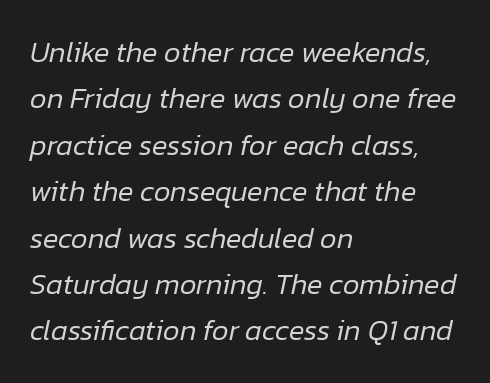
{"italic": "yes", "lean": "right", "slant_degrees": 12, "bold": "no", "weight": "regular", "width": "normal", "stroke_contrast": "low", "x_height": "medium", "monospaced": "no", "underline": "no", "align": "left", "line_spacing": "normal", "line_spacing_ratio": 1.6, "letter_spacing": "normal", "letter_spacing_em": 0.0, "glyph_px": 29}
